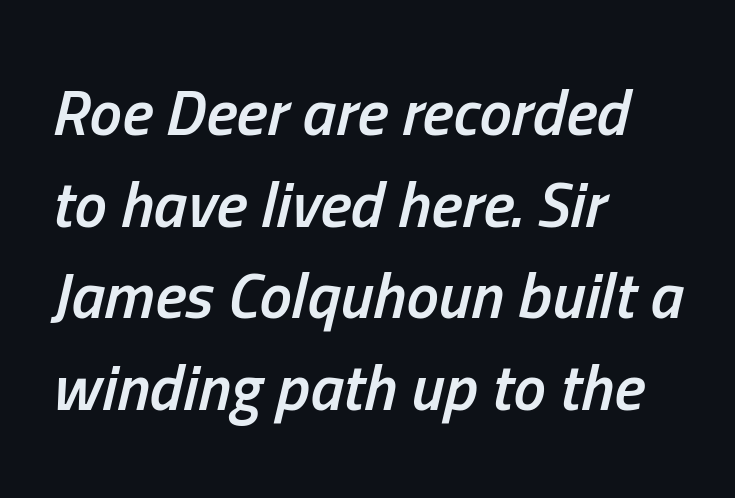
The image shows 65 px semibold, condensed type, italic (leaning right); set left-aligned, normal line spacing (1.41x), normal letter spacing, not underlined; low stroke contrast and a medium x-height.
